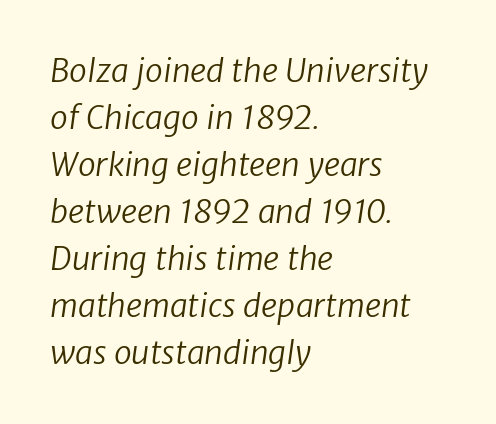
The image shows 32 px regular-weight sans-serif type; set left-aligned, normal line spacing (1.47x), normal letter spacing, not underlined; low stroke contrast and a medium x-height.
